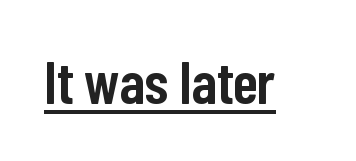
Typographically, this falls in the sans-serif category. The passage shown is semibold, sitting just below true bold. Think of a printed novel: that variable character pitch is what you see here. Does a line run under the words? Yes, clearly. The axis of the letterforms is exactly vertical. This rendering leaves character spacing at its baseline value.
